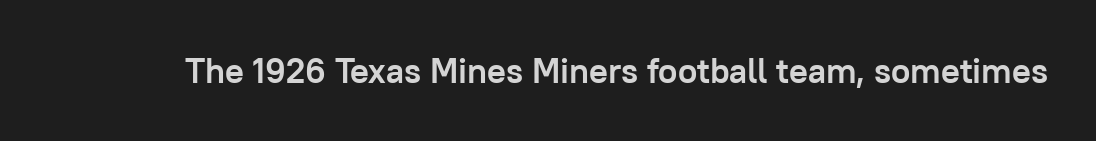
A typesetter would call this zero additional tracking. Proportional: the letters do not fall into vertical columns. Any mark beneath the type? The region is blank. Stroke thickness is high; the sample reads as a true bold. The passage shown is typeset with a sans-serif family.
